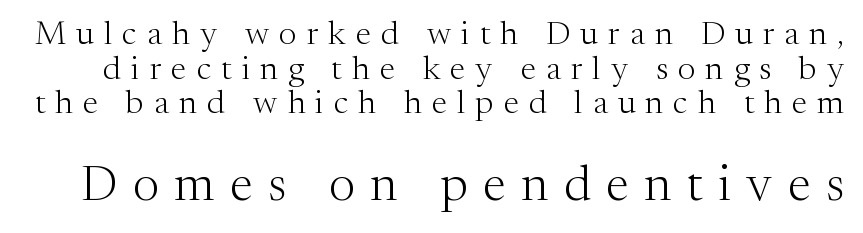
{"serif": "yes", "italic": "no", "bold": "no", "weight": "light", "width": "normal", "stroke_contrast": "medium", "x_height": "medium", "monospaced": "no", "underline": "no", "line_spacing": "tight", "line_spacing_ratio": 1.05, "letter_spacing": "wide", "letter_spacing_em": 0.31, "larger_block": "second", "size_ratio": 1.52, "glyph_px": 50}
